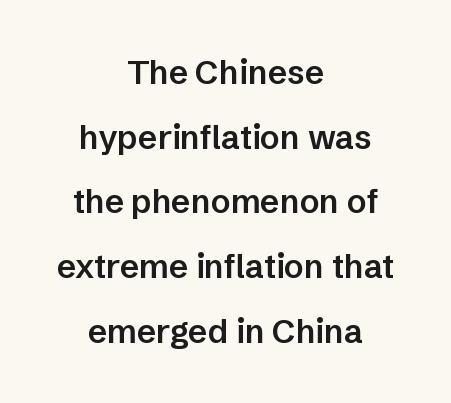
The image shows 33 px semibold sans-serif type, upright; set centered, loose line spacing (1.96x), normal letter spacing, not underlined; low stroke contrast and a medium x-height.
